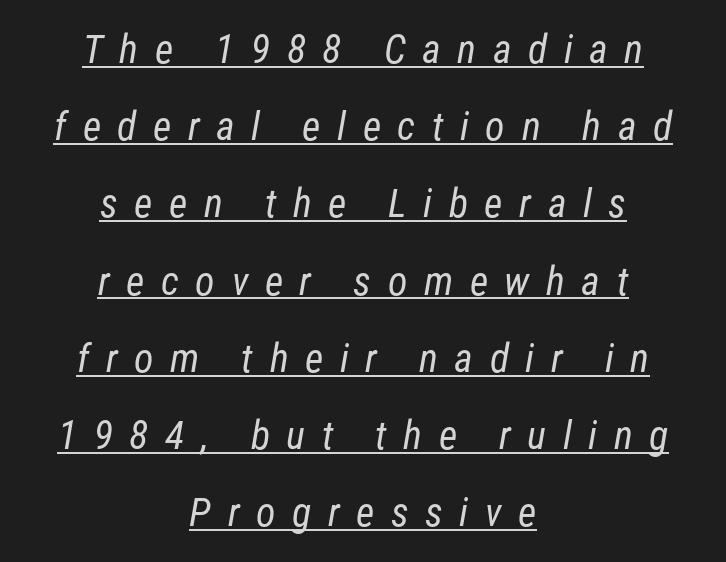
{"serif": "no", "bold": "no", "weight": "regular", "width": "condensed", "stroke_contrast": "low", "x_height": "medium", "monospaced": "no", "underline": "yes", "align": "center", "line_spacing": "loose", "line_spacing_ratio": 1.93, "letter_spacing": "wide", "letter_spacing_em": 0.41, "glyph_px": 40}
